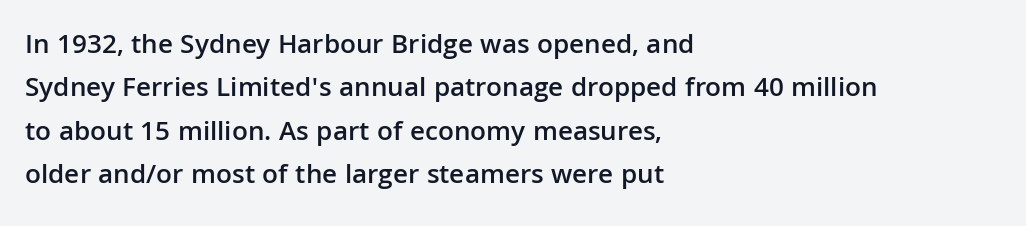
Q: Is the text bold? A: Semi-bold.
Q: Is the text italic (slanted)? A: No, it is upright.
Q: Is the typeface a serif or a sans-serif typeface? A: Sans-serif.
Q: Is the text underlined? A: No.
Q: How is the paragraph aligned? A: Left-aligned.
Q: Is the spacing between letters normal or unusually wide? A: Normal.
Q: Is the spacing between lines tight, normal or loose? A: Normal.
Q: Width (condensed, normal, or wide)? A: Normal.
Q: Stroke contrast? A: Low.
Q: x-height? A: Medium.
Q: Monospaced? A: No.
